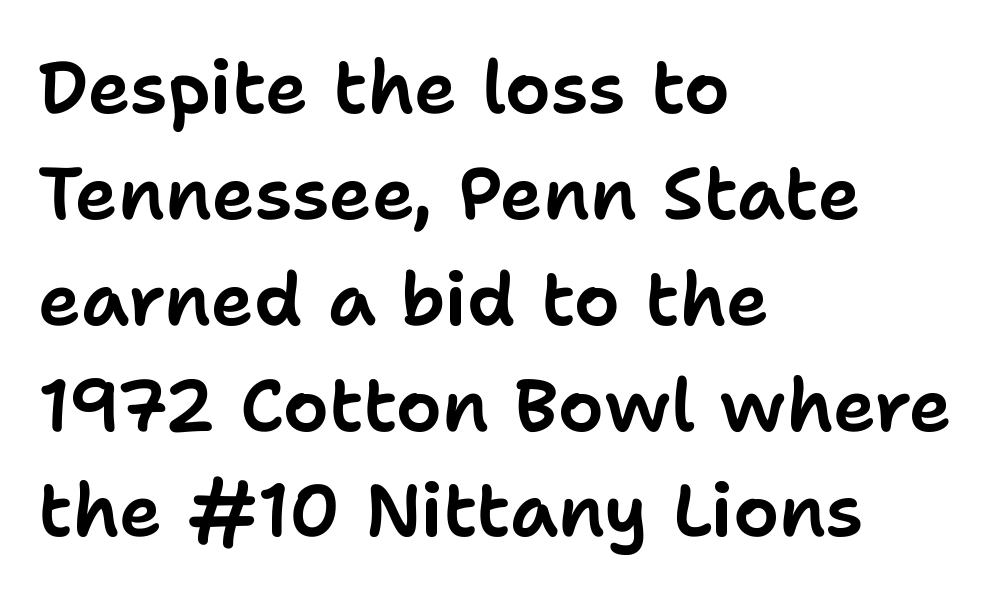
The image shows 73 px sans-serif type, upright; set left-aligned, normal line spacing (1.45x), normal letter spacing, not underlined; low stroke contrast and a medium x-height.
